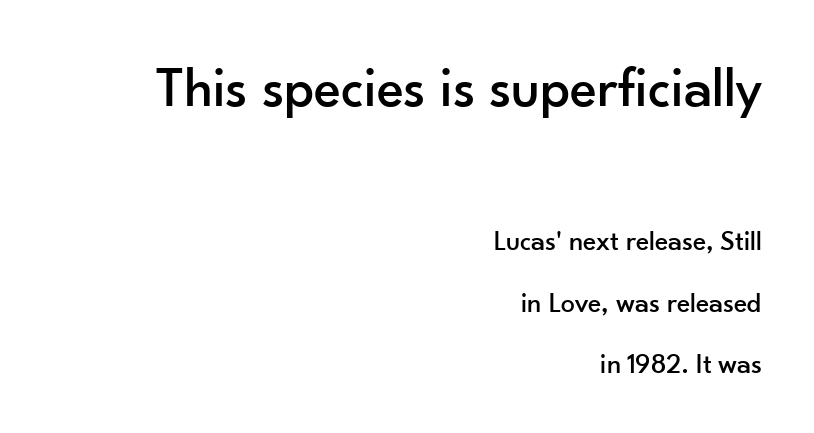
Q: Is the text italic (slanted)? A: No, it is upright.
Q: Is the typeface a serif or a sans-serif typeface? A: Sans-serif.
Q: Is the text underlined? A: No.
Q: How is the paragraph aligned? A: Right-aligned.
Q: Is the spacing between letters normal or unusually wide? A: Normal.
Q: Is the spacing between lines tight, normal or loose? A: Loose.
Q: Which block of text is set in a larger size, the first (top) or the second (bottom)? A: The first (top) one.
Q: Width (condensed, normal, or wide)? A: Normal.
Q: Stroke contrast? A: Low.
Q: x-height? A: Small.
Q: Monospaced? A: No.
